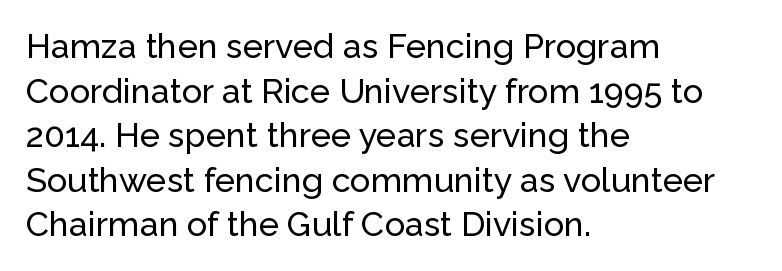
Q: Is the text italic (slanted)? A: No, it is upright.
Q: Is the typeface a serif or a sans-serif typeface? A: Sans-serif.
Q: Is the text underlined? A: No.
Q: How is the paragraph aligned? A: Left-aligned.
Q: Is the spacing between letters normal or unusually wide? A: Normal.
Q: Is the spacing between lines tight, normal or loose? A: Normal.
Q: Width (condensed, normal, or wide)? A: Normal.
Q: Stroke contrast? A: Low.
Q: x-height? A: Medium.
Q: Monospaced? A: No.
